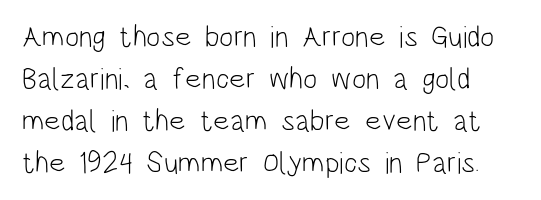
{"serif": "no", "italic": "no", "bold": "no", "weight": "light", "width": "condensed", "stroke_contrast": "low", "x_height": "large", "monospaced": "no", "underline": "no", "line_spacing": "normal", "line_spacing_ratio": 1.4, "letter_spacing": "normal", "letter_spacing_em": 0.0, "glyph_px": 30}
